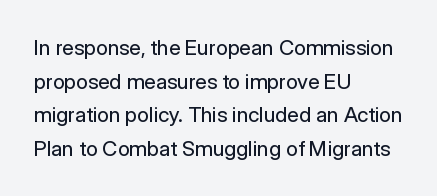
{"italic": "no", "bold": "no", "underline": "no", "align": "left", "line_spacing": "normal", "line_spacing_ratio": 1.6, "letter_spacing": "normal", "letter_spacing_em": 0.0, "glyph_px": 21}
